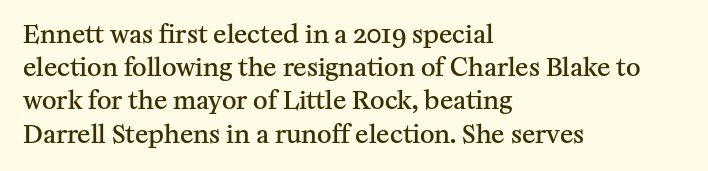
The image shows 25 px text type, upright; set left-aligned, normal line spacing (1.33x), normal letter spacing, not underlined.
